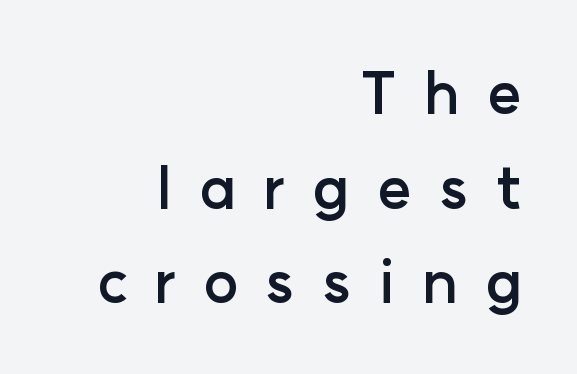
Q: Is the text bold? A: Yes.
Q: Is the text italic (slanted)? A: No, it is upright.
Q: Is the typeface a serif or a sans-serif typeface? A: Sans-serif.
Q: Is the text underlined? A: No.
Q: How is the paragraph aligned? A: Right-aligned.
Q: Is the spacing between letters normal or unusually wide? A: Unusually wide.
Q: Is the spacing between lines tight, normal or loose? A: Normal.
Q: Width (condensed, normal, or wide)? A: Normal.
Q: Stroke contrast? A: Low.
Q: x-height? A: Medium.
Q: Monospaced? A: No.
